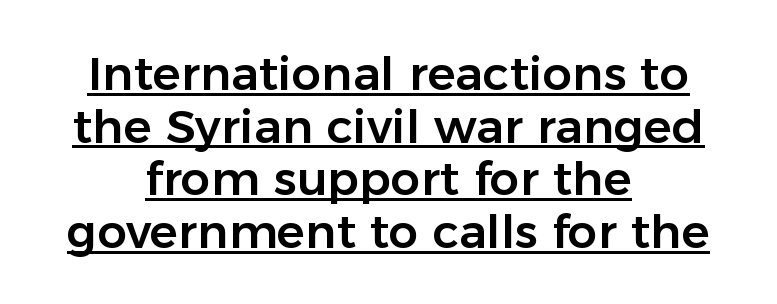
The image shows 47 px sans-serif type, upright; set centered, tight line spacing (1.12x), normal letter spacing, underlined; low stroke contrast and a medium x-height.
